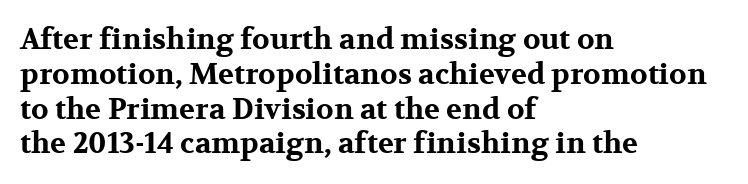
Q: Is the text bold? A: Yes.
Q: Is the text italic (slanted)? A: No, it is upright.
Q: Is the typeface a serif or a sans-serif typeface? A: Serif.
Q: Is the text underlined? A: No.
Q: How is the paragraph aligned? A: Left-aligned.
Q: Is the spacing between letters normal or unusually wide? A: Normal.
Q: Width (condensed, normal, or wide)? A: Wide.
Q: Stroke contrast? A: Medium.
Q: x-height? A: Medium.
Q: Monospaced? A: No.
